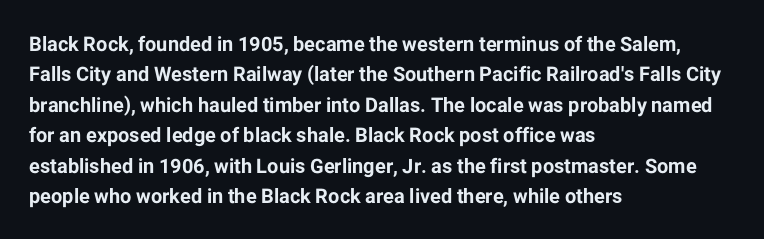
Heavy, bold letterforms. The rendering anchors every line to the left-hand side. The line-height multiplier appears to be the usual default. Style check: upright. There is no visible air inserted between adjacent glyphs. Descenders hang freely into open space.
